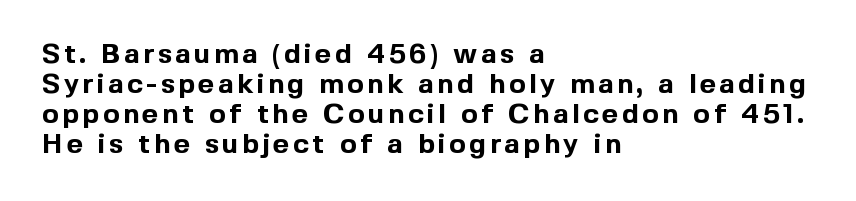
The lines in this sample share a left origin and differ only in where they stop. If you measured baseline to baseline, you'd find a short distance. Descenders are the only things crossing below the line. These lines were composed using upright roman letters. Note: no serifs on the glyphs.
